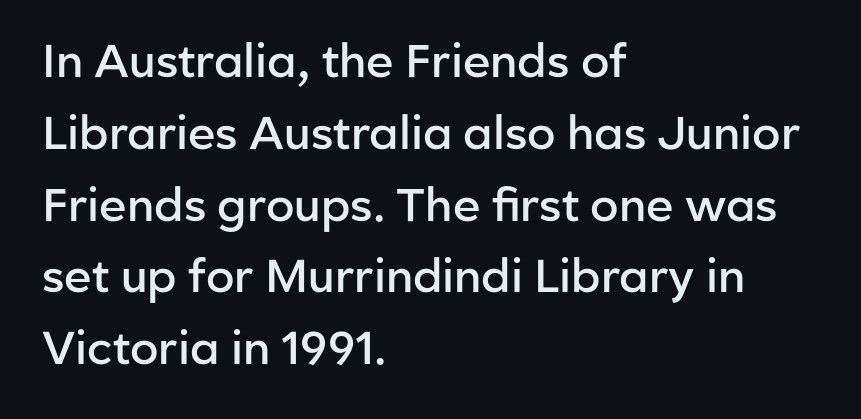
Q: Is the text bold? A: Semi-bold.
Q: Is the text italic (slanted)? A: No, it is upright.
Q: Is the typeface a serif or a sans-serif typeface? A: Sans-serif.
Q: Is the text underlined? A: No.
Q: How is the paragraph aligned? A: Left-aligned.
Q: Is the spacing between letters normal or unusually wide? A: Normal.
Q: Is the spacing between lines tight, normal or loose? A: Normal.
Q: Width (condensed, normal, or wide)? A: Normal.
Q: Stroke contrast? A: Low.
Q: x-height? A: Medium.
Q: Monospaced? A: No.
